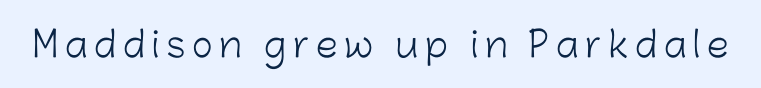
Looks like regular typesetting: each glyph gets only the width it needs. Check where the strokes stop: nothing finishes them off — pure sans. This is the regular roman posture of the typeface. Loose tracking; the words dissolve into strings of separated letters.
